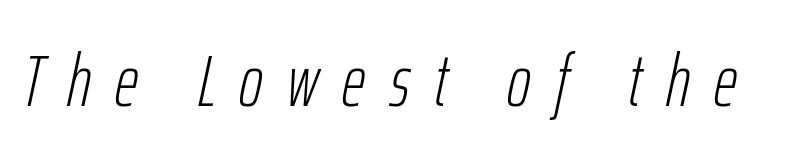
{"italic": "yes", "lean": "right", "slant_degrees": 12, "bold": "no", "weight": "light", "width": "condensed", "stroke_contrast": "low", "x_height": "medium", "monospaced": "no", "underline": "no", "letter_spacing": "wide", "letter_spacing_em": 0.33, "glyph_px": 73}
